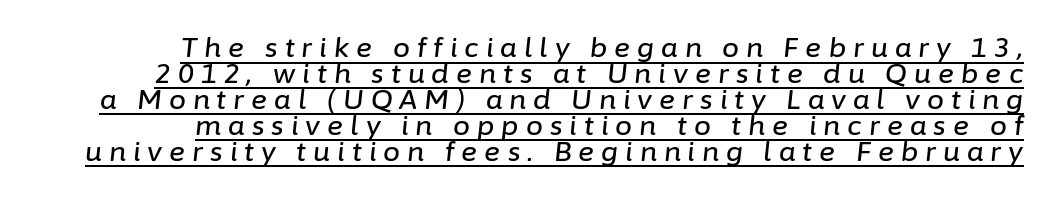
{"italic": "yes", "lean": "right", "slant_degrees": 6, "underline": "yes", "align": "right", "line_spacing": "tight", "line_spacing_ratio": 0.96, "letter_spacing": "wide", "letter_spacing_em": 0.26, "glyph_px": 27}
